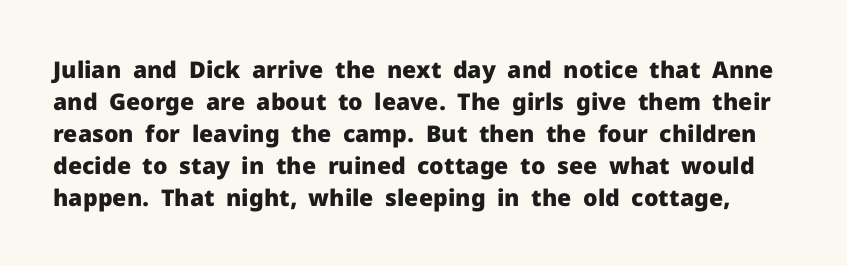
Q: Is the text bold? A: Yes.
Q: Is the text italic (slanted)? A: No, it is upright.
Q: Is the text underlined? A: No.
Q: Is the spacing between letters normal or unusually wide? A: Normal.
Q: Is the spacing between lines tight, normal or loose? A: Normal.
